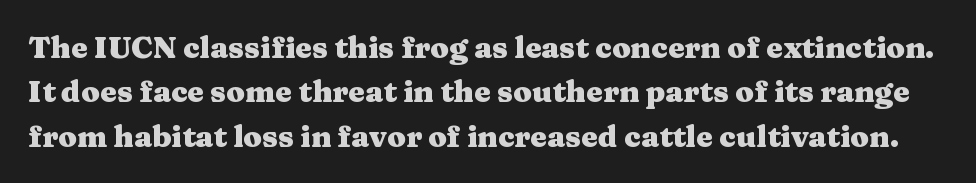
The image shows 30 px heavy, wide serif type, upright; set normal line spacing (1.48x), normal letter spacing, not underlined; medium stroke contrast and a medium x-height.
